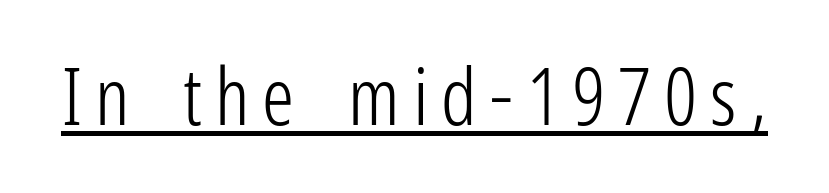
The image shows 80 px light, condensed sans-serif type, upright; set underlined; low stroke contrast and a medium x-height.
